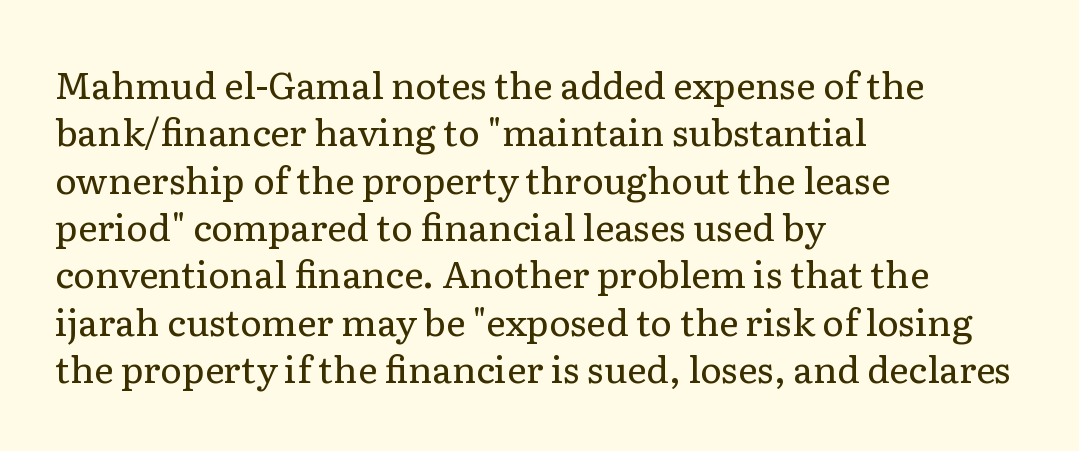
{"serif": "yes", "italic": "no", "bold": "no", "weight": "regular", "width": "normal", "stroke_contrast": "low", "x_height": "medium", "monospaced": "no", "underline": "no", "align": "left", "line_spacing": "normal", "line_spacing_ratio": 1.28, "letter_spacing": "normal", "letter_spacing_em": 0.0, "glyph_px": 37}
